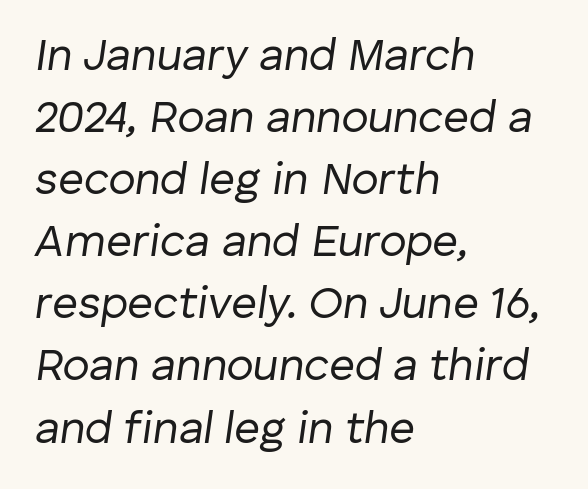
Q: Is the text bold? A: No.
Q: Is the text italic (slanted)? A: Yes, it leans right by about 8 degrees.
Q: Is the text underlined? A: No.
Q: How is the paragraph aligned? A: Left-aligned.
Q: Is the spacing between letters normal or unusually wide? A: Normal.
Q: Is the spacing between lines tight, normal or loose? A: Normal.
Q: Width (condensed, normal, or wide)? A: Normal.
Q: Stroke contrast? A: Low.
Q: x-height? A: Medium.
Q: Monospaced? A: No.
